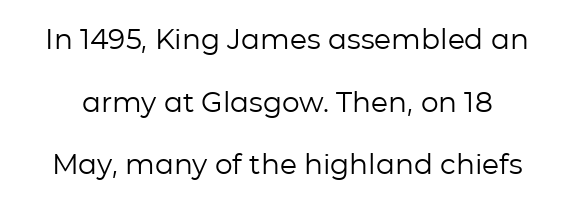
Q: Is the text bold? A: No.
Q: Is the text italic (slanted)? A: No, it is upright.
Q: Is the typeface a serif or a sans-serif typeface? A: Sans-serif.
Q: Is the text underlined? A: No.
Q: Is the spacing between letters normal or unusually wide? A: Normal.
Q: Is the spacing between lines tight, normal or loose? A: Loose.
Q: Width (condensed, normal, or wide)? A: Normal.
Q: Stroke contrast? A: Low.
Q: x-height? A: Medium.
Q: Monospaced? A: No.
